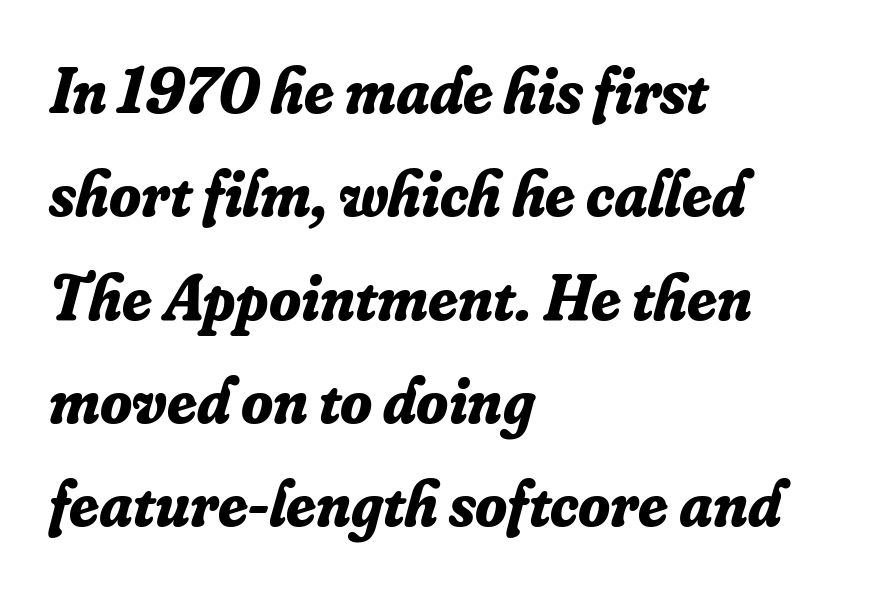
The image shows 65 px bold serif type, italic (leaning right); set left-aligned, normal line spacing (1.59x), normal letter spacing, not underlined; low stroke contrast and a small x-height.
